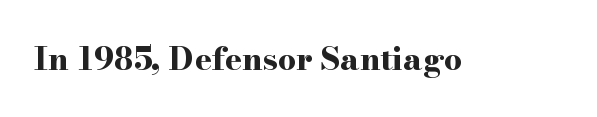
The image shows 32 px bold, wide serif type, upright; set normal letter spacing, not underlined; high stroke contrast and a small x-height.
